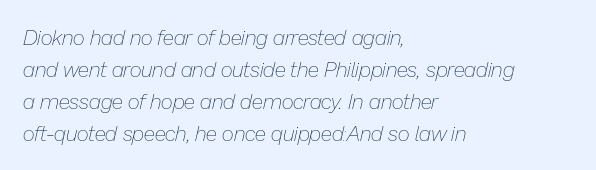
{"italic": "yes", "lean": "right", "slant_degrees": 13, "bold": "no", "underline": "no", "align": "left", "line_spacing": "normal", "line_spacing_ratio": 1.53, "letter_spacing": "normal", "letter_spacing_em": 0.0, "glyph_px": 21}
